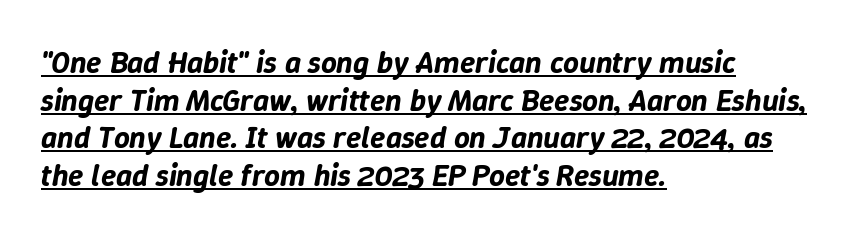
Q: Is the text italic (slanted)? A: Yes, it leans right by about 9 degrees.
Q: Is the text underlined? A: Yes.
Q: How is the paragraph aligned? A: Left-aligned.
Q: Is the spacing between letters normal or unusually wide? A: Normal.
Q: Width (condensed, normal, or wide)? A: Normal.
Q: Stroke contrast? A: Low.
Q: x-height? A: Medium.
Q: Monospaced? A: No.
